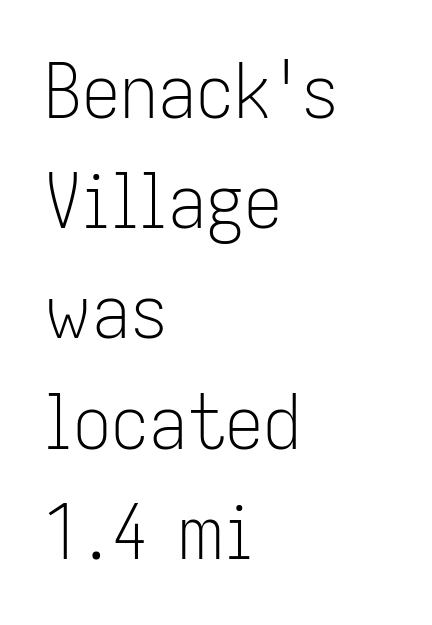
The image shows 76 px light, condensed sans-serif type, upright; set left-aligned, normal line spacing (1.45x), normal letter spacing, not underlined; low stroke contrast and a medium x-height.
